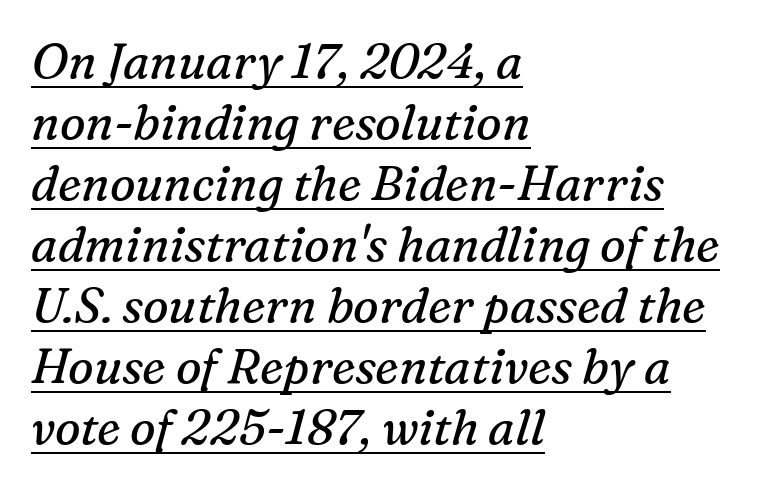
The image shows 48 px regular-weight serif type, italic (leaning right); set left-aligned, normal line spacing (1.27x), normal letter spacing, underlined; medium stroke contrast and a medium x-height.
